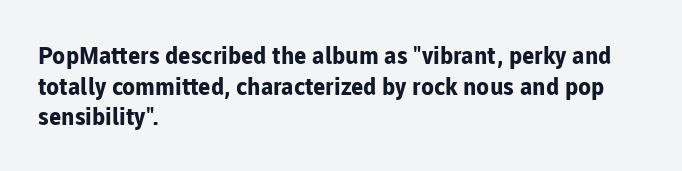
Summary of weight: heavy, a full bold. Tracking value appears to be zero — textbook default spacing. No italicization has been applied; the sample stays upright. The words here are not underlined. A normal amount of white space separates one row of letters from the next.
